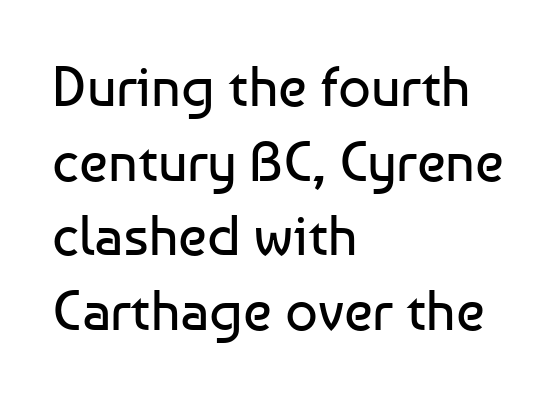
Q: Is the text bold? A: No.
Q: Is the text italic (slanted)? A: No, it is upright.
Q: Is the typeface a serif or a sans-serif typeface? A: Sans-serif.
Q: Is the text underlined? A: No.
Q: How is the paragraph aligned? A: Left-aligned.
Q: Is the spacing between letters normal or unusually wide? A: Normal.
Q: Is the spacing between lines tight, normal or loose? A: Normal.
Q: Width (condensed, normal, or wide)? A: Normal.
Q: Stroke contrast? A: Low.
Q: x-height? A: Medium.
Q: Monospaced? A: No.
